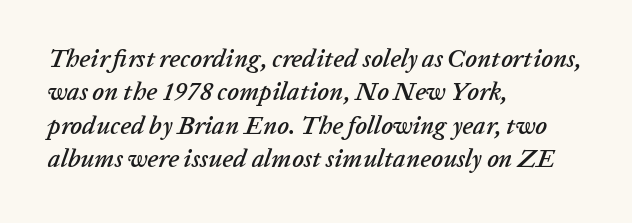
The image shows 25 px text type, italic (leaning right); set left-aligned, normal line spacing (1.34x), normal letter spacing, not underlined.
